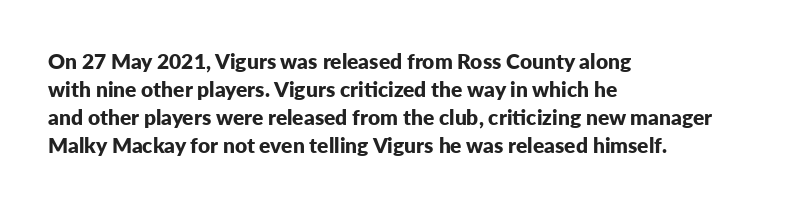
The image shows 21 px bold type, upright; set left-aligned, normal line spacing (1.34x), normal letter spacing, not underlined.
